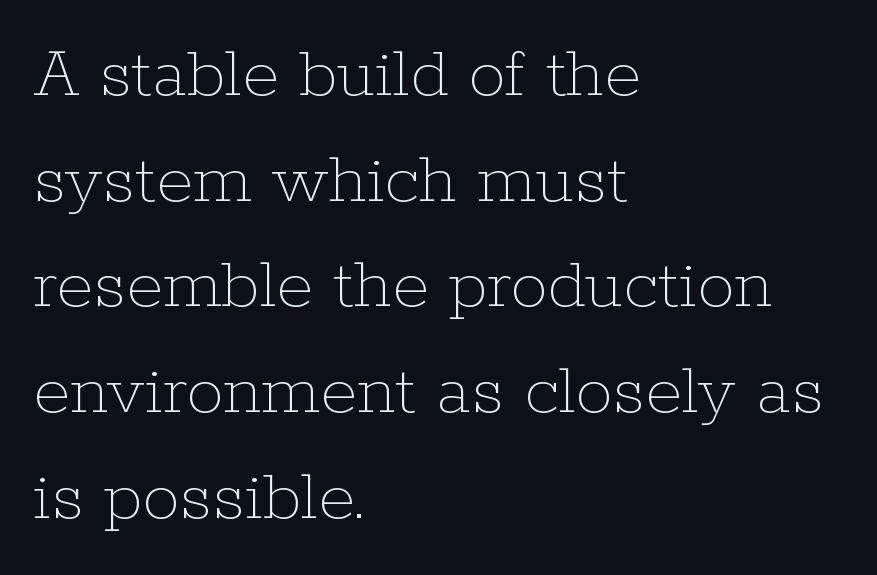
The image shows 75 px thin type, upright; set left-aligned, normal line spacing (1.41x), normal letter spacing, not underlined; low stroke contrast and a medium x-height.
